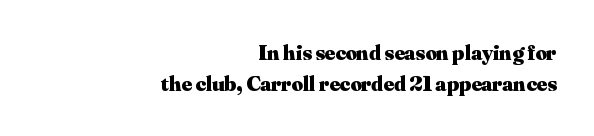
Q: Is the text bold? A: Yes.
Q: Is the text italic (slanted)? A: No, it is upright.
Q: Is the text underlined? A: No.
Q: How is the paragraph aligned? A: Right-aligned.
Q: Is the spacing between letters normal or unusually wide? A: Normal.
Q: Is the spacing between lines tight, normal or loose? A: Normal.
